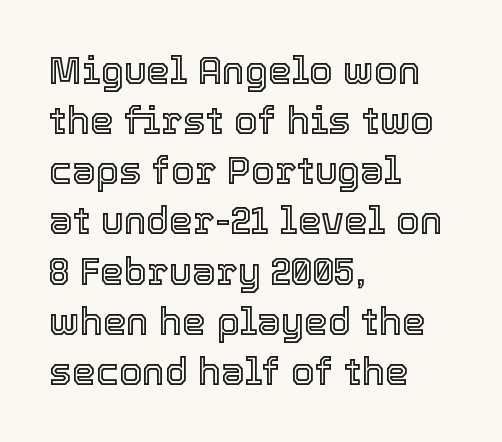
Bare-footed words on every line. Character widths vary here, with narrow letters taking less room than wide ones. Evenly set lines give the paragraph a standard silhouette. Nothing unusual about the tracking: characters are spaced as the font intends. This sample is left-justified, so line endings fall wherever the words run out. The axis of the letterforms is exactly vertical.
